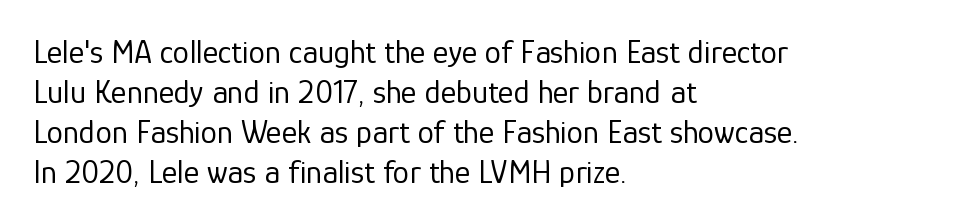
The image shows 33 px regular-weight sans-serif type, upright; set left-aligned, line spacing 1.21x, normal letter spacing, not underlined; low stroke contrast and a medium x-height.
